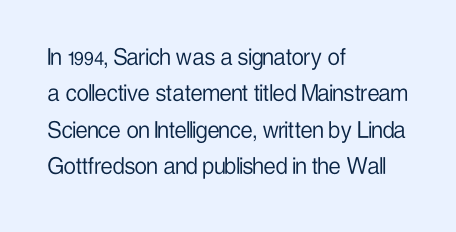
Q: Is the text bold? A: No.
Q: Is the text italic (slanted)? A: No, it is upright.
Q: Is the text underlined? A: No.
Q: How is the paragraph aligned? A: Left-aligned.
Q: Is the spacing between letters normal or unusually wide? A: Normal.
Q: Is the spacing between lines tight, normal or loose? A: Normal.
